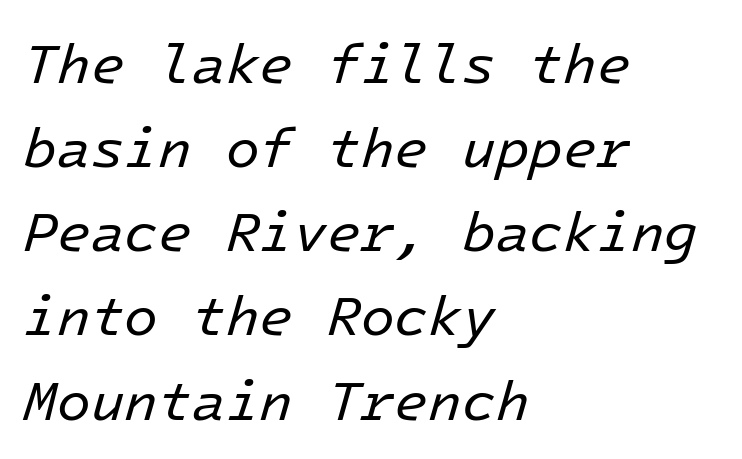
The image shows 55 px regular-weight type, italic (leaning right); set left-aligned, normal line spacing (1.53x), normal letter spacing, not underlined; low stroke contrast and a medium x-height.
